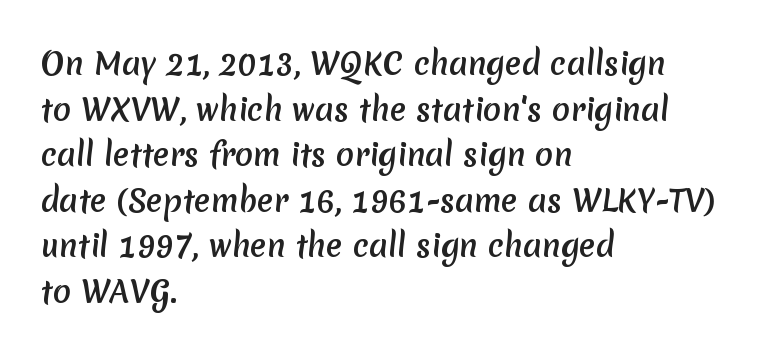
{"serif": "no", "width": "normal", "stroke_contrast": "medium", "x_height": "medium", "monospaced": "no", "underline": "no", "align": "left", "line_spacing": "normal", "line_spacing_ratio": 1.52, "letter_spacing": "normal", "letter_spacing_em": 0.0, "glyph_px": 30}
